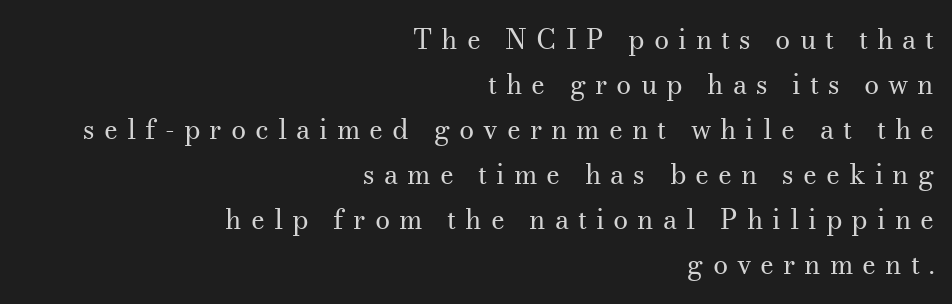
The passage is arranged like a letterhead date or caption credit — flush right. Notice how the stems are strictly vertical — no italics here. Vertically, the passage feels balanced, rows spaced as you'd expect. Does extra space separate the letters? Yes, quite a lot of it. The weight tops out at a normal text grade. Any mark beneath the type? The region is blank.
